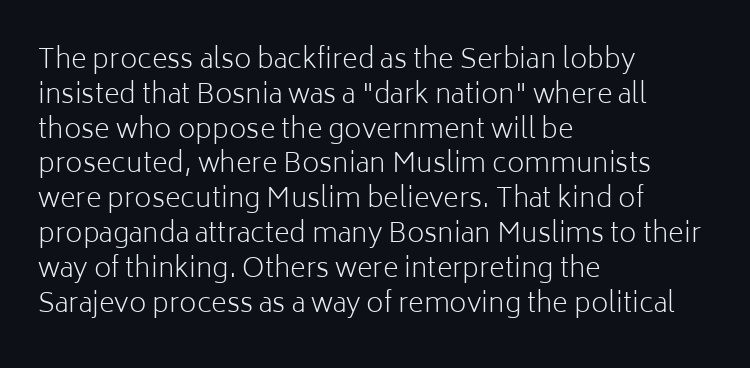
{"italic": "no", "bold": "no", "underline": "no", "align": "left", "line_spacing": "normal", "line_spacing_ratio": 1.29, "letter_spacing": "normal", "letter_spacing_em": 0.0, "glyph_px": 27}
